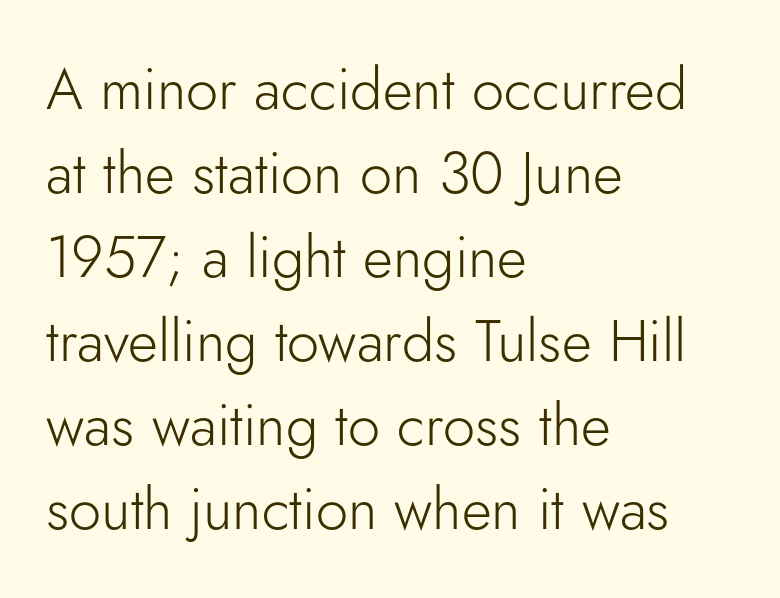
Q: Is the text bold? A: No.
Q: Is the text italic (slanted)? A: No, it is upright.
Q: Is the typeface a serif or a sans-serif typeface? A: Sans-serif.
Q: Is the text underlined? A: No.
Q: How is the paragraph aligned? A: Left-aligned.
Q: Is the spacing between letters normal or unusually wide? A: Normal.
Q: Is the spacing between lines tight, normal or loose? A: Normal.
Q: Width (condensed, normal, or wide)? A: Normal.
Q: Stroke contrast? A: Low.
Q: x-height? A: Small.
Q: Monospaced? A: No.
